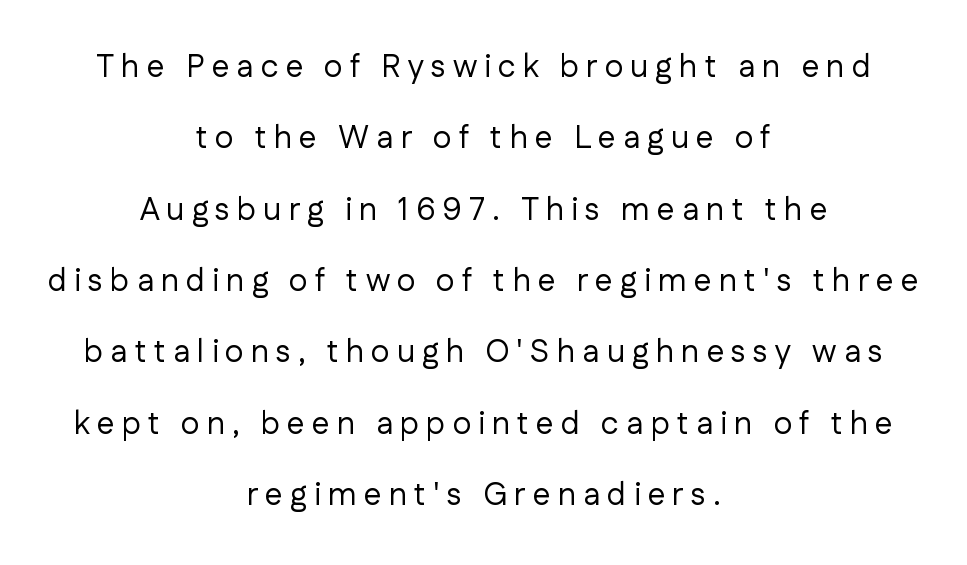
Is this a fixed-width face? No — the glyphs have proportional, varying widths. Alignment: centered. Classification — sans serif. You could only call the tracking loose — the letters float apart. Is there any slant? The stems are plumb.
